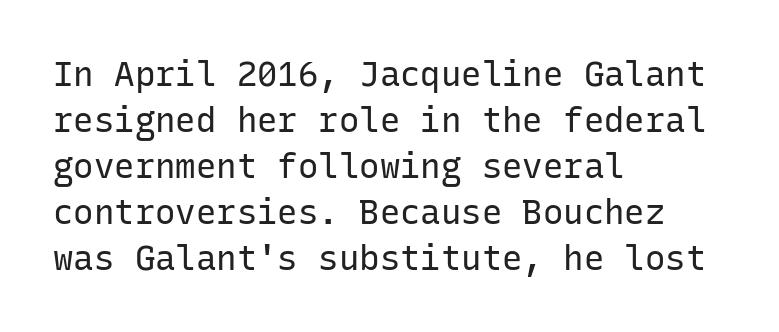
{"serif": "no", "italic": "no", "bold": "no", "weight": "regular", "width": "normal", "stroke_contrast": "low", "x_height": "medium", "monospaced": "yes", "underline": "no", "align": "left", "line_spacing": "normal", "line_spacing_ratio": 1.35, "letter_spacing": "normal", "letter_spacing_em": 0.0, "glyph_px": 34}
